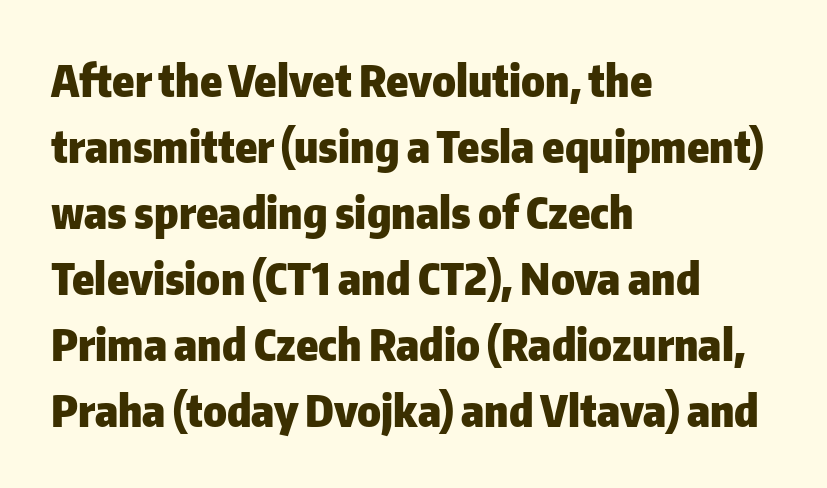
The image shows 44 px heavy sans-serif type, upright; set left-aligned, normal line spacing (1.5x), normal letter spacing, not underlined; low stroke contrast and a medium x-height.
